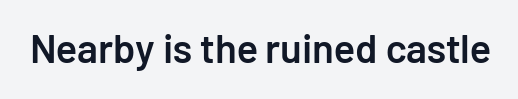
Q: Is the text bold? A: Semi-bold.
Q: Is the text italic (slanted)? A: No, it is upright.
Q: Is the typeface a serif or a sans-serif typeface? A: Sans-serif.
Q: Is the text underlined? A: No.
Q: Is the spacing between letters normal or unusually wide? A: Normal.
Q: Width (condensed, normal, or wide)? A: Normal.
Q: Stroke contrast? A: Low.
Q: x-height? A: Medium.
Q: Monospaced? A: No.
